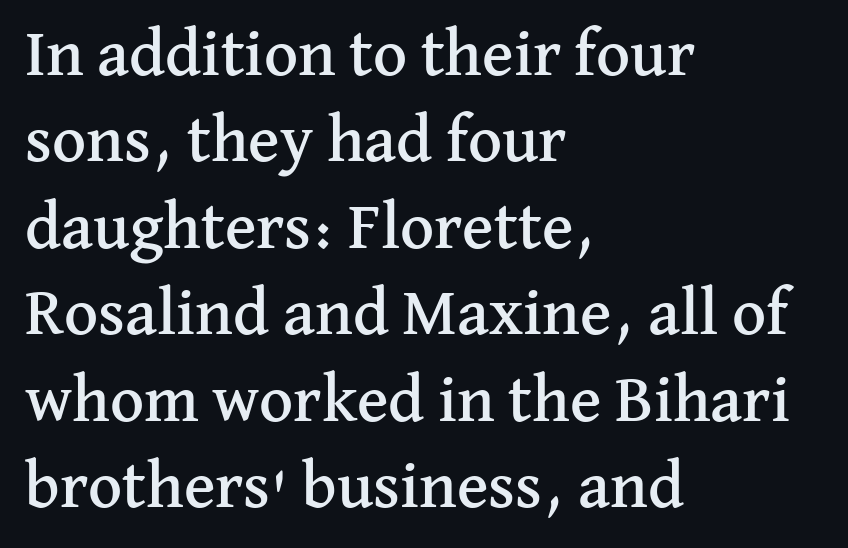
{"serif": "yes", "italic": "no", "width": "normal", "stroke_contrast": "medium", "x_height": "medium", "monospaced": "no", "underline": "no", "align": "left", "line_spacing": "normal", "line_spacing_ratio": 1.31, "letter_spacing": "normal", "letter_spacing_em": 0.0, "glyph_px": 66}
